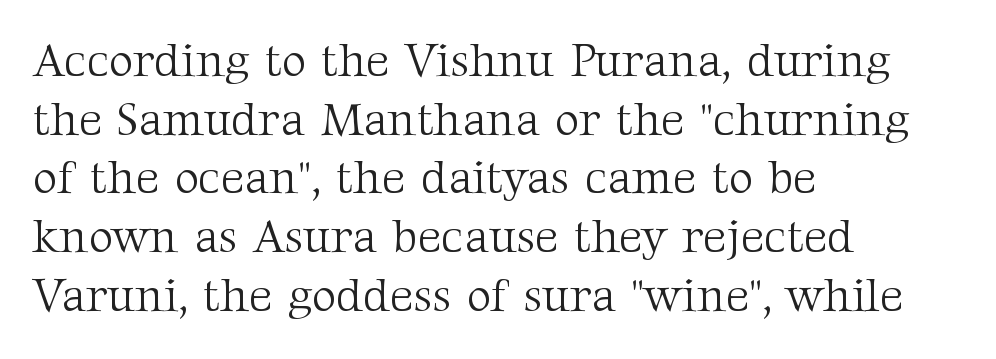
To sum up the face: it has serifs. Is the stroke heavy? The answer is a plain regular-or-lighter. Does the lettering tilt? It doesn't — this is upright. The rendering uses a moderate line-height, typical for paragraphs. Unmarked baselines from the first word to the last. You could not count columns in this text — the font is proportionally spaced.
